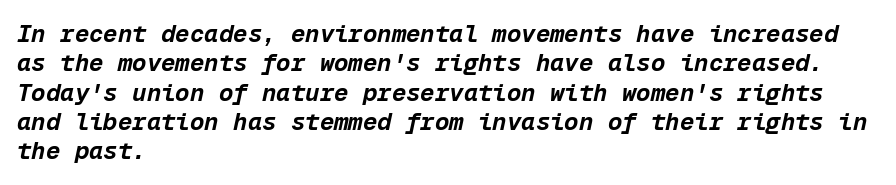
The paragraph has a hard left edge and a soft right edge. The rendering keeps characters at their native spacing. The typography opts for an oblique posture over an upright one. The font is running at its bold setting.
